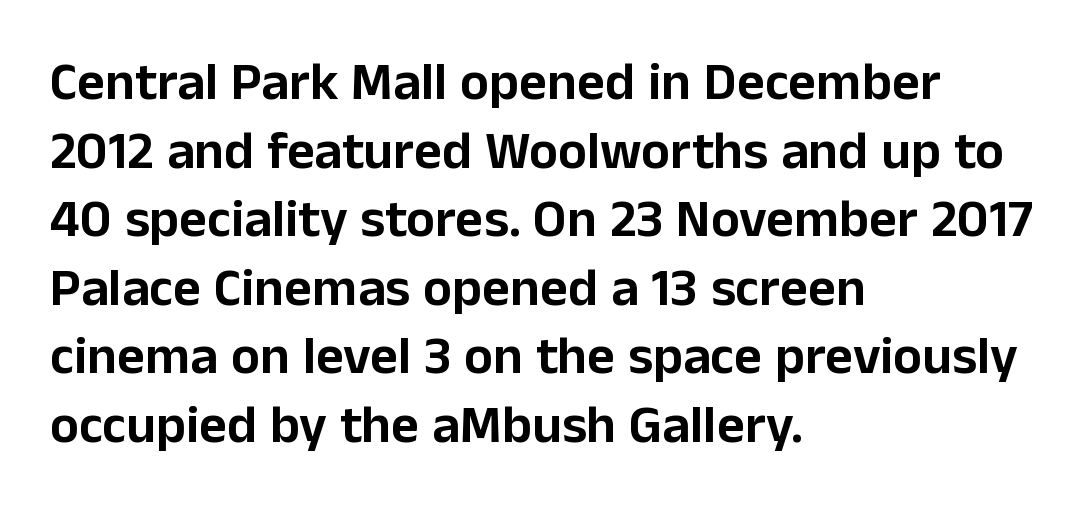
The image shows 54 px sans-serif type, upright; set left-aligned, normal line spacing (1.27x), normal letter spacing, not underlined; low stroke contrast and a medium x-height.
